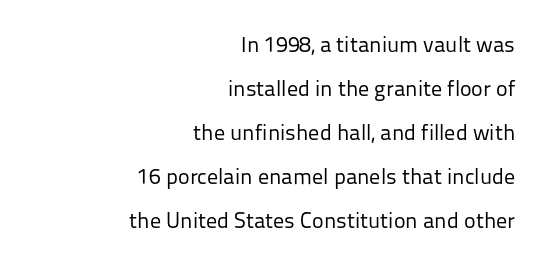
Reading down the block, your eye finds every line finishing at a fixed right position. Interline gaps are noticeably wide in this sample. Compared with typical body copy, the letter spacing here is the same. Posture: vertical.
